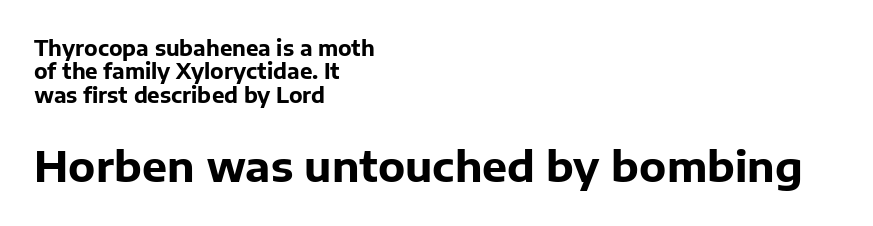
The image shows 42 px bold sans-serif type, upright; set left-aligned, tight line spacing (1.11x), normal letter spacing, not underlined; the second (bottom) block is 2.0x larger; low stroke contrast and a medium x-height.
